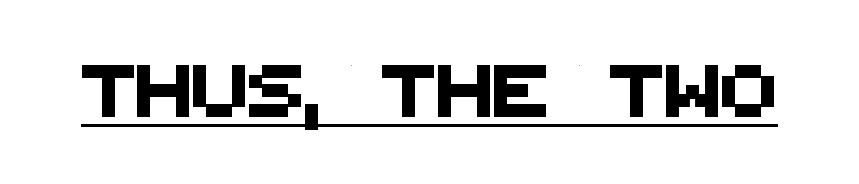
{"serif": "no", "width": "normal", "stroke_contrast": "medium", "x_height": "large", "monospaced": "no", "underline": "yes", "letter_spacing": "normal", "letter_spacing_em": 0.0, "glyph_px": 52}
